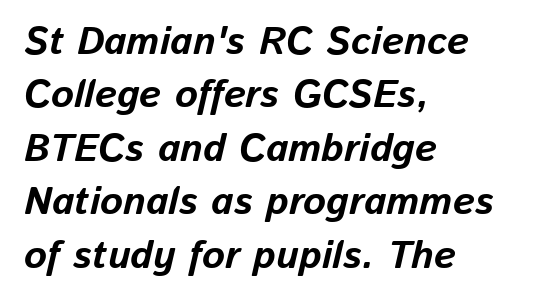
Here the designer chose a conventional face with non-uniform glyph widths. Does the copy run flush right? No — it runs flush left. The baseline area is clear. The lettering tilts uniformly, giving the passage an italic look.
